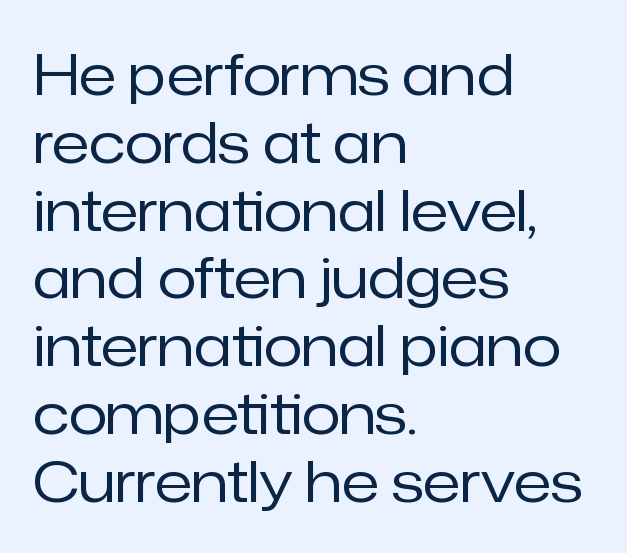
Q: Is the text bold? A: No.
Q: Is the text italic (slanted)? A: No, it is upright.
Q: Is the typeface a serif or a sans-serif typeface? A: Sans-serif.
Q: Is the text underlined? A: No.
Q: How is the paragraph aligned? A: Left-aligned.
Q: Is the spacing between letters normal or unusually wide? A: Normal.
Q: Width (condensed, normal, or wide)? A: Normal.
Q: Stroke contrast? A: Low.
Q: x-height? A: Medium.
Q: Monospaced? A: No.
